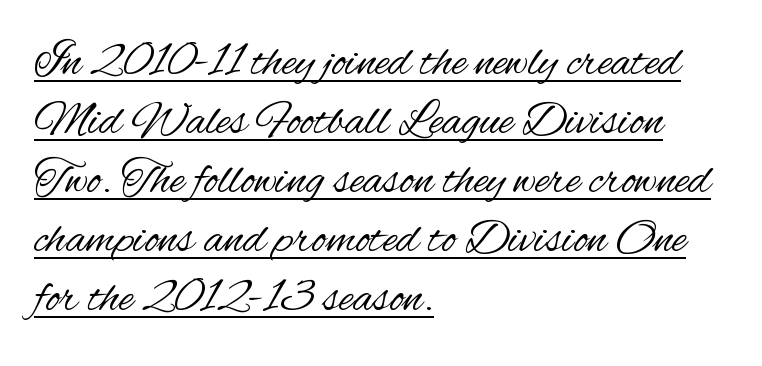
Q: Is the text bold? A: No.
Q: Is the text italic (slanted)? A: Yes.
Q: Is the typeface a serif or a sans-serif typeface? A: Sans-serif.
Q: Is the text underlined? A: Yes.
Q: How is the paragraph aligned? A: Left-aligned.
Q: Is the spacing between letters normal or unusually wide? A: Normal.
Q: Width (condensed, normal, or wide)? A: Condensed.
Q: Stroke contrast? A: Medium.
Q: x-height? A: Small.
Q: Monospaced? A: No.
